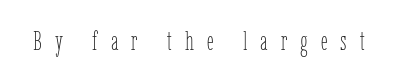
The space beneath each line is pristine and unruled. Designer's note — italics off, roman on. Tracking here is generous; glyphs stand well apart from one another. Letters have the restrained weight of plain body copy at most.
